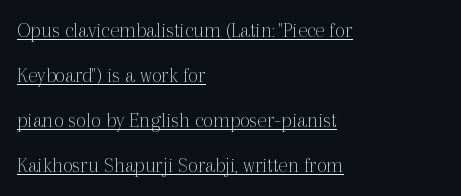
The image shows 22 px text type, upright; set left-aligned, loose line spacing (2.05x), normal letter spacing, underlined.
